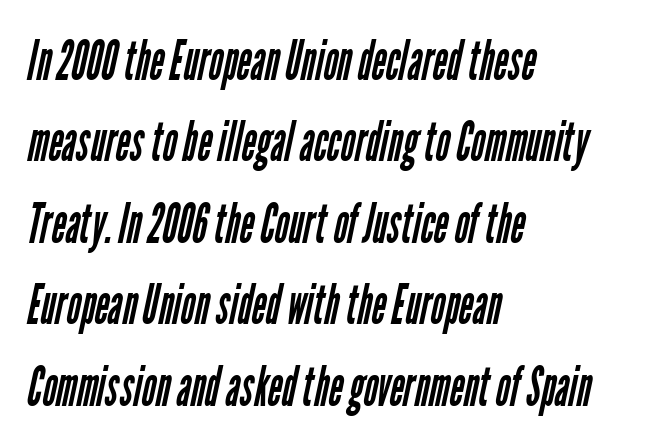
{"serif": "no", "bold": "no", "weight": "regular", "width": "condensed", "stroke_contrast": "low", "x_height": "medium", "monospaced": "no", "underline": "no", "align": "left", "line_spacing": "normal", "line_spacing_ratio": 1.48, "letter_spacing": "normal", "letter_spacing_em": 0.0, "glyph_px": 55}
